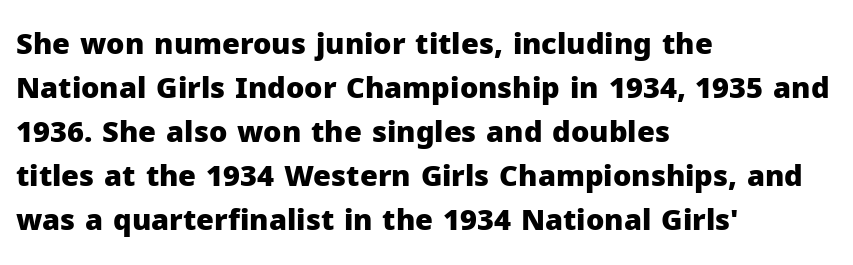
Q: Is the text bold? A: Yes.
Q: Is the text italic (slanted)? A: No, it is upright.
Q: Is the typeface a serif or a sans-serif typeface? A: Sans-serif.
Q: Is the text underlined? A: No.
Q: How is the paragraph aligned? A: Left-aligned.
Q: Is the spacing between letters normal or unusually wide? A: Normal.
Q: Is the spacing between lines tight, normal or loose? A: Normal.
Q: Width (condensed, normal, or wide)? A: Normal.
Q: Stroke contrast? A: Low.
Q: x-height? A: Medium.
Q: Monospaced? A: No.
